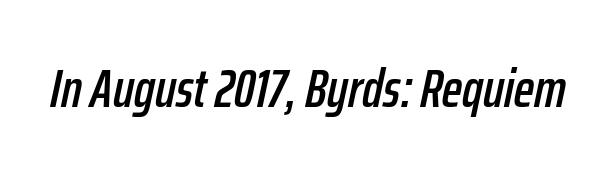
{"italic": "yes", "lean": "right", "slant_degrees": 12, "width": "condensed", "stroke_contrast": "low", "x_height": "medium", "monospaced": "no", "underline": "no", "letter_spacing": "normal", "letter_spacing_em": 0.0, "glyph_px": 54}
